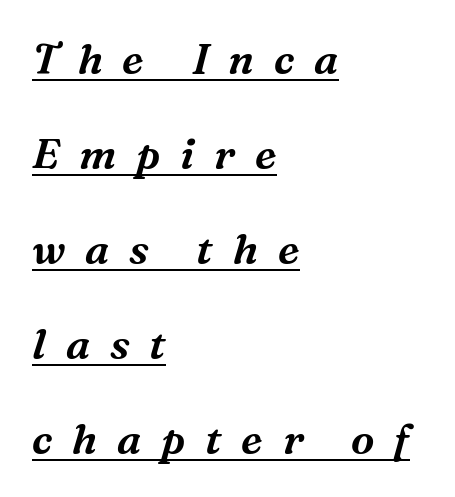
{"serif": "yes", "italic": "yes", "lean": "right", "slant_degrees": 16, "width": "normal", "stroke_contrast": "medium", "x_height": "medium", "monospaced": "no", "underline": "yes", "align": "left", "line_spacing": "loose", "line_spacing_ratio": 2.26, "letter_spacing": "wide", "letter_spacing_em": 0.47, "glyph_px": 42}
